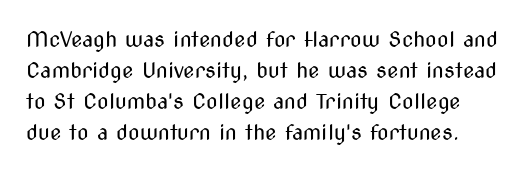
Q: Is the text bold? A: No.
Q: Is the text italic (slanted)? A: No, it is upright.
Q: Is the text underlined? A: No.
Q: Is the spacing between letters normal or unusually wide? A: Normal.
Q: Is the spacing between lines tight, normal or loose? A: Normal.
